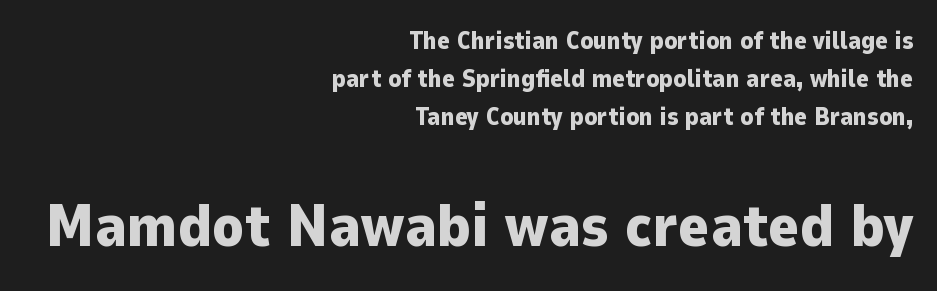
Horizontally, the lines are justified to the trailing edge only. Block two is the big one; block one sits smaller above it. Only glyphs here, with clear space below each row. Weight: bold. Proportional: the letters do not fall into vertical columns. A typesetter would label this face a sans.
